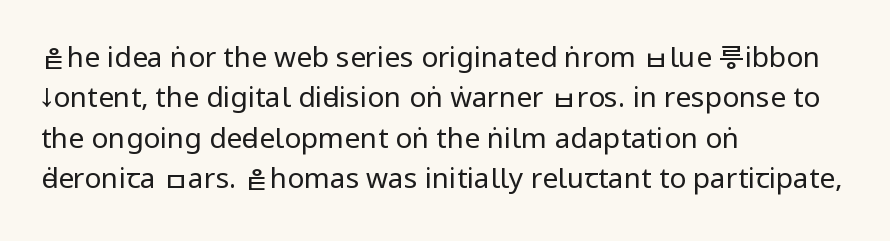
Q: Is the text bold? A: No.
Q: Is the text italic (slanted)? A: No, it is upright.
Q: Is the typeface a serif or a sans-serif typeface? A: Sans-serif.
Q: Is the text underlined? A: No.
Q: How is the paragraph aligned? A: Left-aligned.
Q: Is the spacing between letters normal or unusually wide? A: Normal.
Q: Is the spacing between lines tight, normal or loose? A: Normal.
Q: Width (condensed, normal, or wide)? A: Condensed.
Q: Stroke contrast? A: Low.
Q: x-height? A: Large.
Q: Monospaced? A: No.
